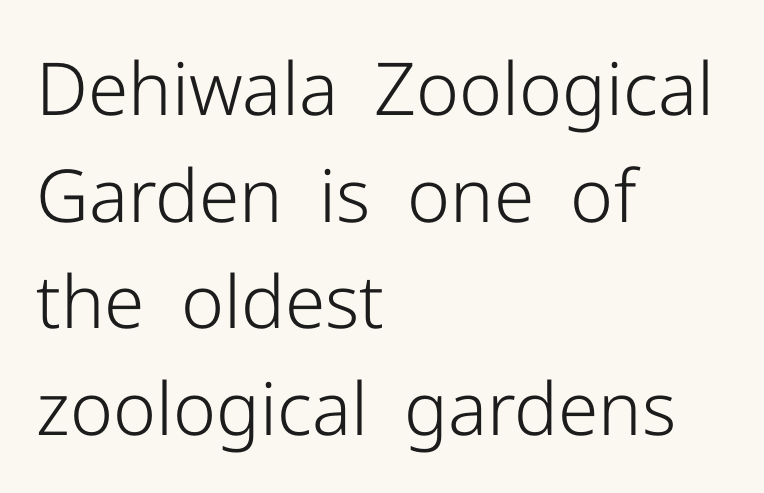
{"serif": "no", "italic": "no", "bold": "no", "weight": "light", "width": "normal", "stroke_contrast": "low", "x_height": "medium", "monospaced": "no", "underline": "no", "align": "left", "line_spacing": "normal", "line_spacing_ratio": 1.46, "letter_spacing": "normal", "letter_spacing_em": 0.0, "glyph_px": 73}
